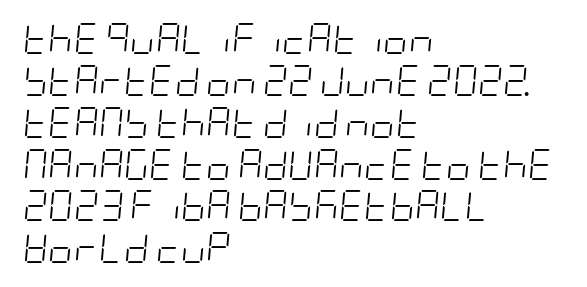
Q: Is the text bold? A: No.
Q: Is the text italic (slanted)? A: Yes, it leans right by about 5 degrees.
Q: Is the text underlined? A: No.
Q: How is the paragraph aligned? A: Left-aligned.
Q: Is the spacing between letters normal or unusually wide? A: Normal.
Q: Is the spacing between lines tight, normal or loose? A: Normal.
Q: Width (condensed, normal, or wide)? A: Condensed.
Q: Stroke contrast? A: Low.
Q: x-height? A: Large.
